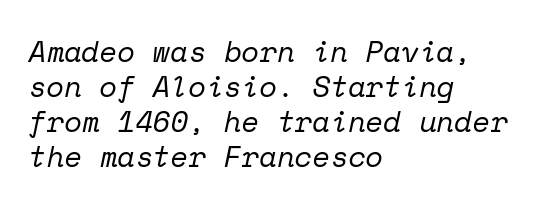
A typesetter would call this zero additional tracking. Is the stroke heavy? The answer is a plain regular-or-lighter. In terms of posture, this sample is oblique. The lines in this sample share a left origin and differ only in where they stop. Does the type have serifs? Yes, each stem ends in a small foot. The letters march in equal steps, a hallmark of fixed-pitch type.
